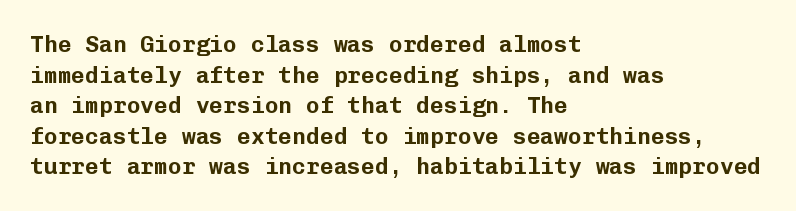
{"italic": "no", "underline": "no", "align": "left", "line_spacing": "normal", "line_spacing_ratio": 1.33, "letter_spacing": "normal", "letter_spacing_em": 0.0, "glyph_px": 23}
